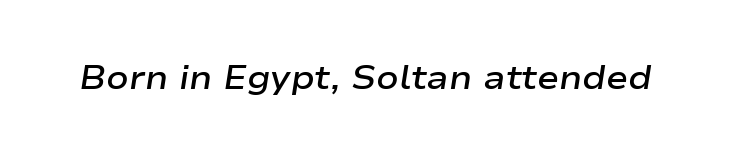
Q: Is the text bold? A: Semi-bold.
Q: Is the text italic (slanted)? A: Yes, it leans right by about 9 degrees.
Q: Is the text underlined? A: No.
Q: Is the spacing between letters normal or unusually wide? A: Normal.
Q: Width (condensed, normal, or wide)? A: Wide.
Q: Stroke contrast? A: Low.
Q: x-height? A: Medium.
Q: Monospaced? A: No.
